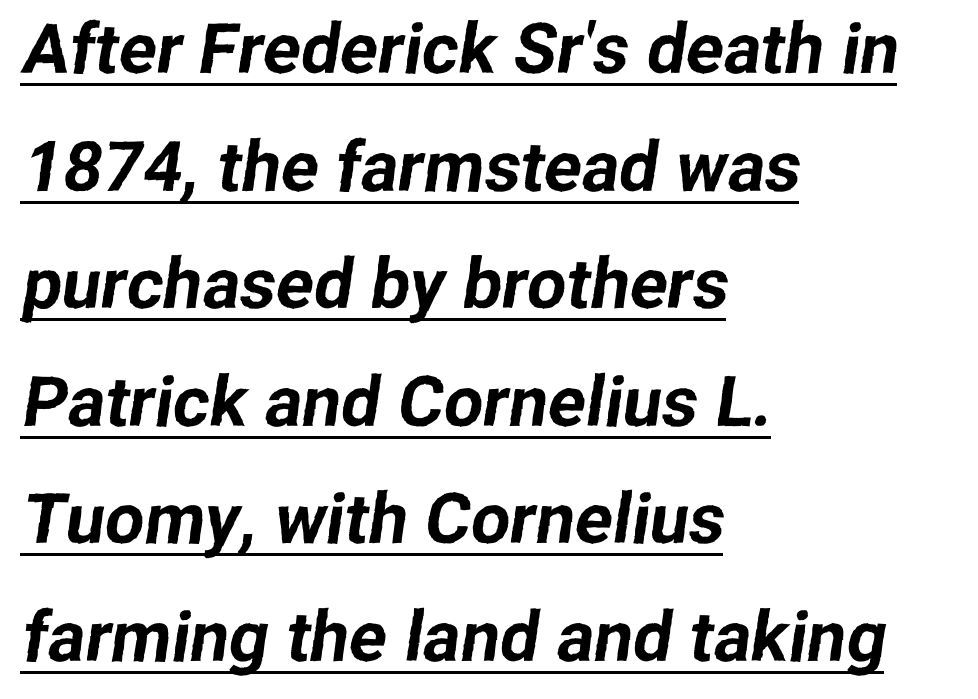
The image shows 70 px sans-serif type; set left-aligned, normal line spacing (1.68x), normal letter spacing, underlined; low stroke contrast and a medium x-height.
